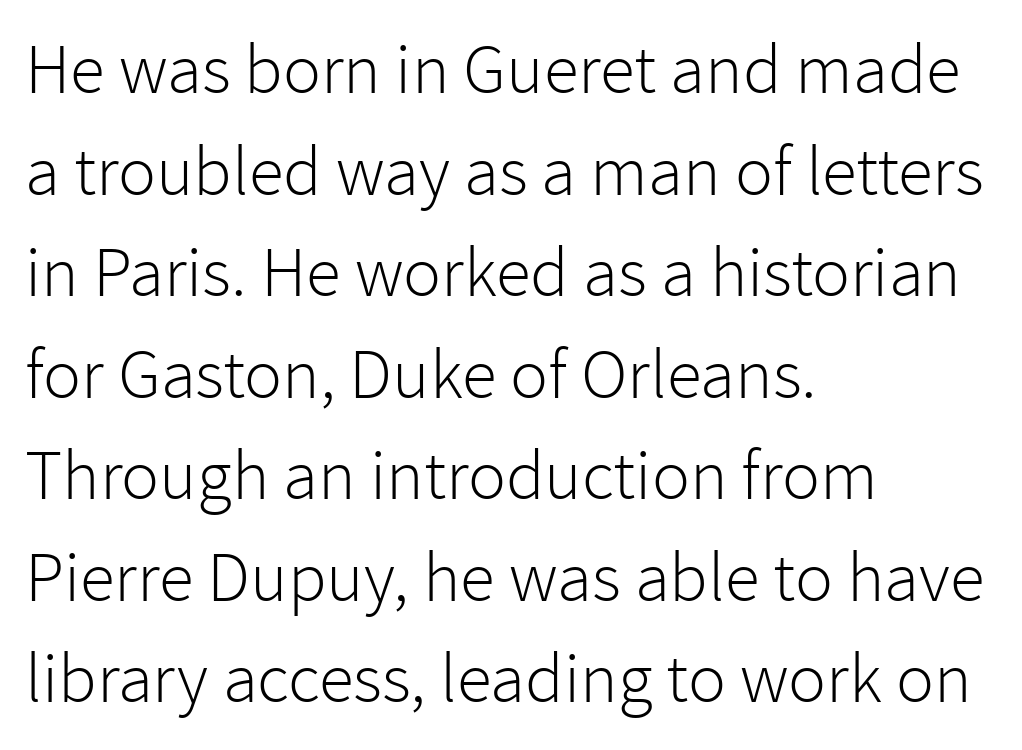
The image shows 71 px light sans-serif type, upright; set left-aligned, normal line spacing (1.43x), normal letter spacing, not underlined; low stroke contrast and a medium x-height.
